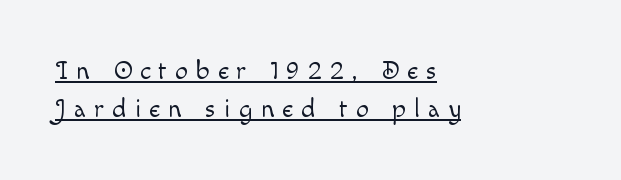
Somebody hit Ctrl+U on this one — the words are underlined. The rendering inserts visible extra space after every character. Baseline-to-baseline distance is the conventional proportion of letter height. Upright lettering throughout. The rendering anchors every line to the left-hand side.
